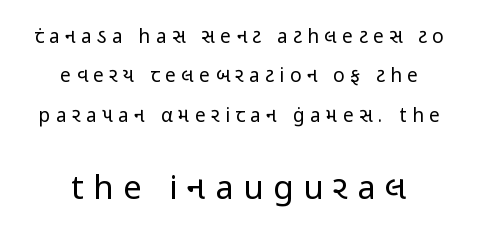
The image shows 33 px regular-weight, condensed sans-serif type, upright; set centered, loose line spacing (2.07x), unusually wide letter spacing (+0.29 em), not underlined; the second (bottom) block is 1.74x larger; low stroke contrast and a medium x-height.
